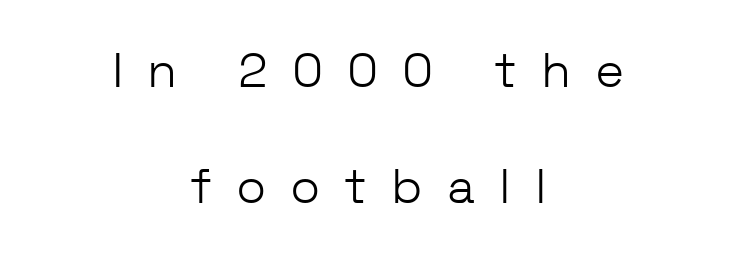
{"serif": "no", "italic": "no", "bold": "no", "weight": "light", "width": "normal", "stroke_contrast": "low", "x_height": "medium", "monospaced": "no", "underline": "no", "align": "center", "line_spacing": "loose", "line_spacing_ratio": 2.37, "letter_spacing": "wide", "letter_spacing_em": 0.49, "glyph_px": 49}
